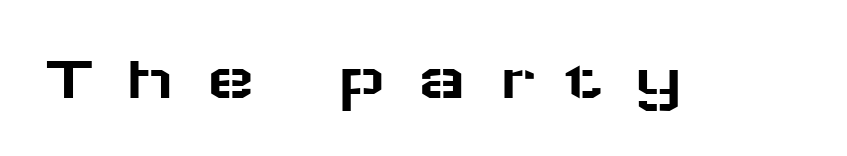
Varying glyph widths throughout — classic text-font behaviour. The designer went with a sans here, leaving each stem footless. Has an underline been added? It has not. In terms of letterspacing, this is a distinctly airy, spread setting. Nope, not italic — everything's standing straight.
